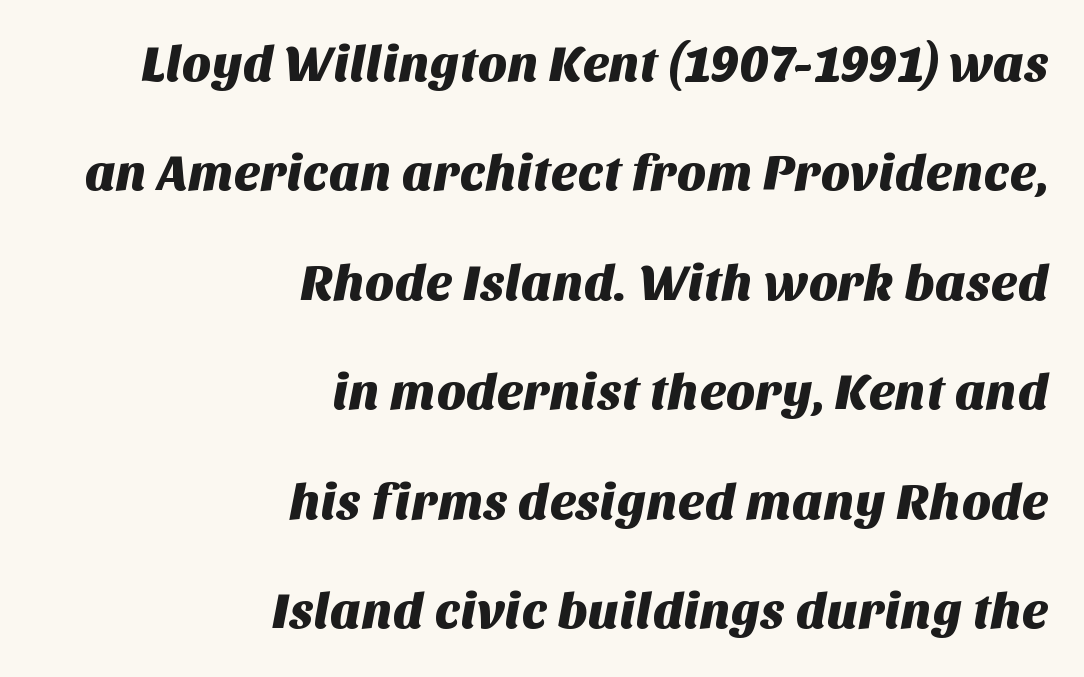
The image shows 50 px sans-serif type; set right-aligned, loose line spacing (2.19x), normal letter spacing, not underlined; medium stroke contrast and a large x-height.
